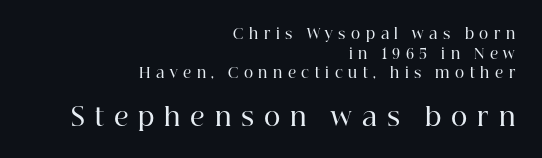
Q: Is the text bold? A: Semi-bold.
Q: Is the text italic (slanted)? A: No, it is upright.
Q: Is the text underlined? A: No.
Q: How is the paragraph aligned? A: Right-aligned.
Q: Is the spacing between letters normal or unusually wide? A: Unusually wide.
Q: Is the spacing between lines tight, normal or loose? A: Normal.
Q: Which block of text is set in a larger size, the first (top) or the second (bottom)? A: The second (bottom) one.
